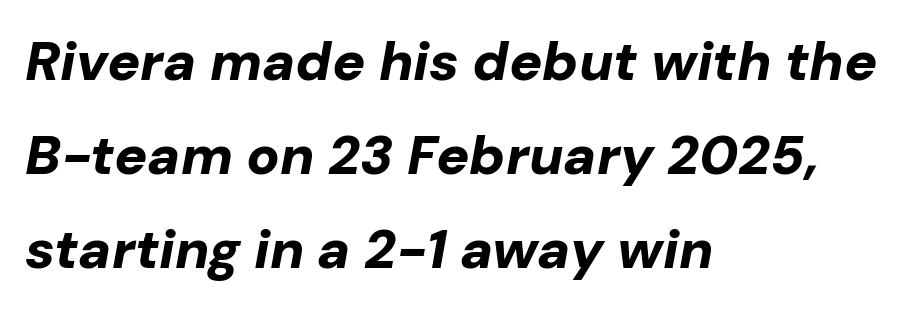
{"italic": "yes", "lean": "right", "slant_degrees": 10, "bold": "yes", "weight": "bold", "width": "normal", "stroke_contrast": "low", "x_height": "medium", "monospaced": "no", "underline": "no", "align": "left", "line_spacing_ratio": 1.71, "letter_spacing": "normal", "letter_spacing_em": 0.0, "glyph_px": 55}
